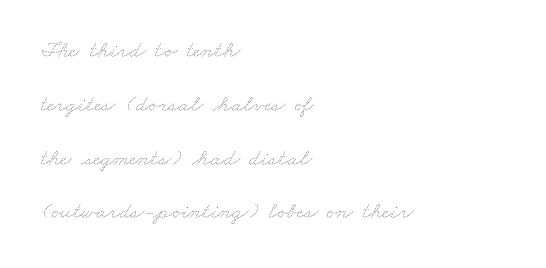
Q: Is the text bold? A: No.
Q: Is the text underlined? A: No.
Q: How is the paragraph aligned? A: Left-aligned.
Q: Is the spacing between letters normal or unusually wide? A: Normal.
Q: Is the spacing between lines tight, normal or loose? A: Loose.
